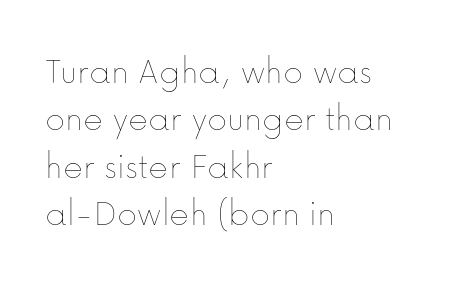
Is this a fixed-width face? No — the glyphs have proportional, varying widths. Layout note: lines flush left. Stroke thickness stays within the range of a standard reading face or lighter. The passage shown has conventional tracking throughout.
